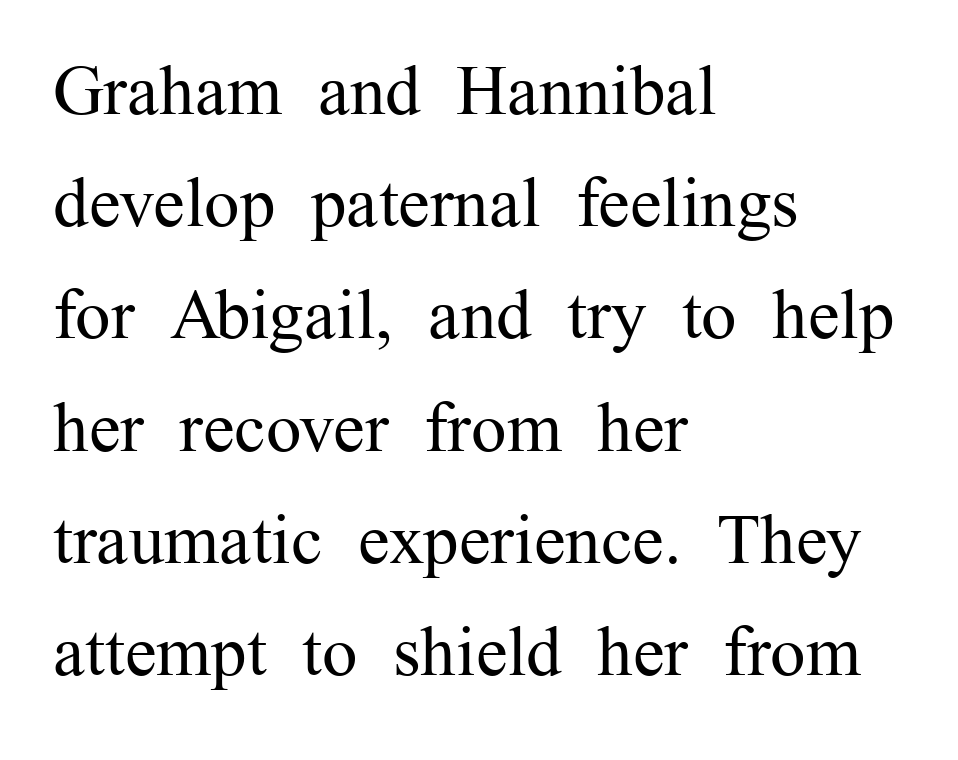
Q: Is the text bold? A: No.
Q: Is the text italic (slanted)? A: No, it is upright.
Q: Is the typeface a serif or a sans-serif typeface? A: Serif.
Q: Is the text underlined? A: No.
Q: How is the paragraph aligned? A: Left-aligned.
Q: Is the spacing between letters normal or unusually wide? A: Normal.
Q: Is the spacing between lines tight, normal or loose? A: Normal.
Q: Width (condensed, normal, or wide)? A: Normal.
Q: Stroke contrast? A: Medium.
Q: x-height? A: Medium.
Q: Monospaced? A: No.
